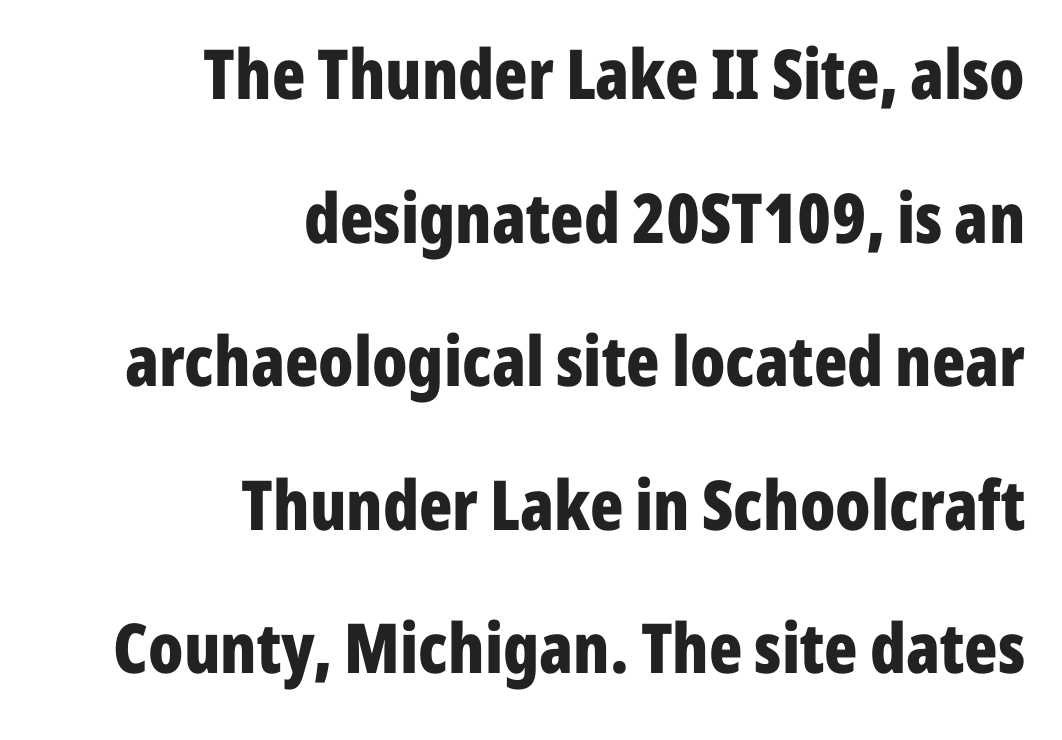
Summary of weight: heavy, a full bold. Grotesque or geometric, the face here clearly has no serifs. What's the leading like? Stretched, with rows far apart. Standard letterfit; no display-style spreading of the glyphs.
